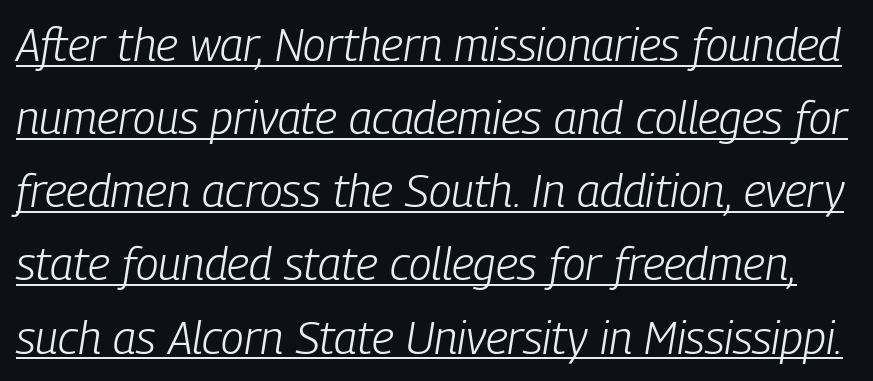
The image shows 46 px light, condensed type, italic (leaning right); set normal line spacing (1.59x), normal letter spacing, underlined; low stroke contrast and a medium x-height.
